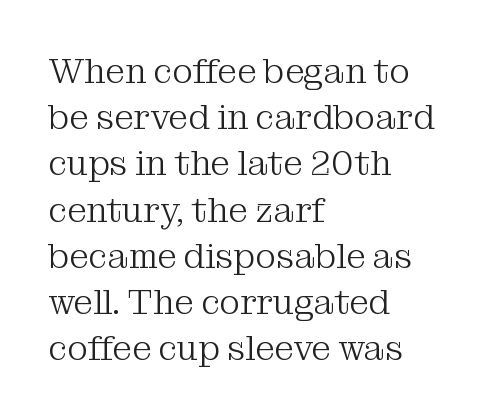
{"serif": "yes", "italic": "no", "bold": "no", "weight": "light", "width": "normal", "stroke_contrast": "medium", "x_height": "medium", "monospaced": "no", "underline": "no", "align": "left", "line_spacing": "normal", "line_spacing_ratio": 1.32, "letter_spacing": "normal", "letter_spacing_em": 0.0, "glyph_px": 35}
